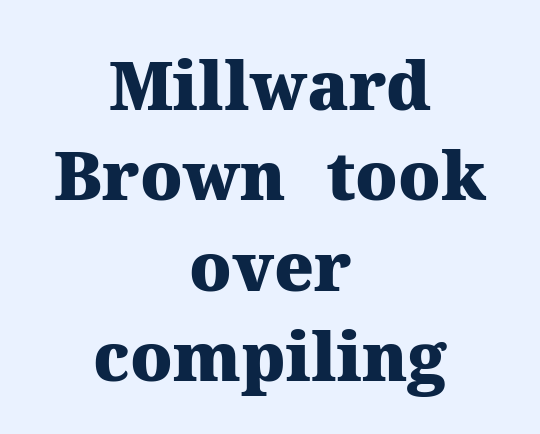
The image shows 67 px heavy serif type, upright; set centered, normal line spacing (1.35x), normal letter spacing, not underlined; medium stroke contrast and a medium x-height.
